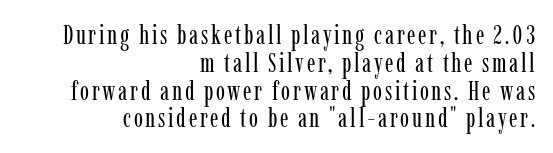
{"italic": "no", "bold": "no", "underline": "no", "align": "right", "line_spacing": "tight", "line_spacing_ratio": 1.03, "glyph_px": 27}
